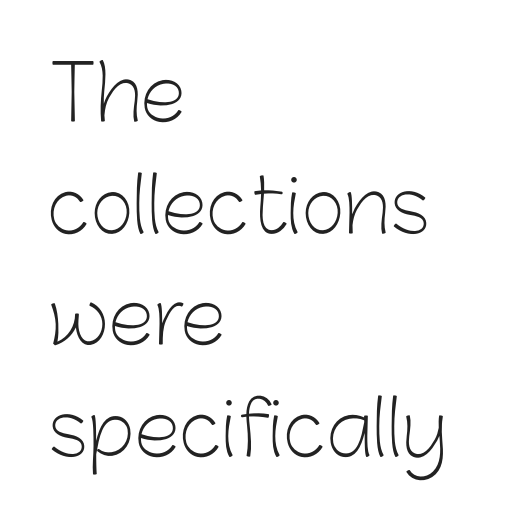
Words float on clear page, feet unadorned. These lines sit exactly where default settings would place them. The characters are drawn with everyday or finer stroke widths. A sans-serif font was chosen for this passage.
